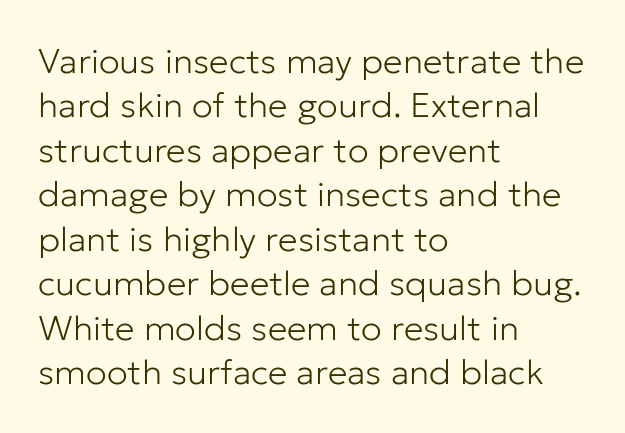
{"serif": "no", "italic": "no", "bold": "no", "weight": "light", "width": "normal", "stroke_contrast": "low", "x_height": "medium", "monospaced": "no", "underline": "no", "align": "left", "line_spacing": "normal", "line_spacing_ratio": 1.27, "letter_spacing": "normal", "letter_spacing_em": 0.0, "glyph_px": 35}
